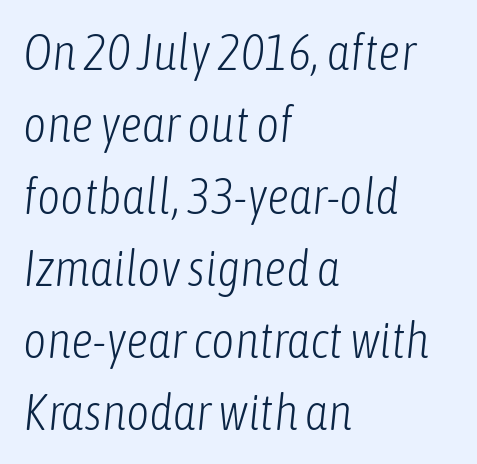
The image shows 50 px light, condensed type, italic (leaning right); set left-aligned, normal line spacing (1.44x), normal letter spacing, not underlined; low stroke contrast and a medium x-height.
